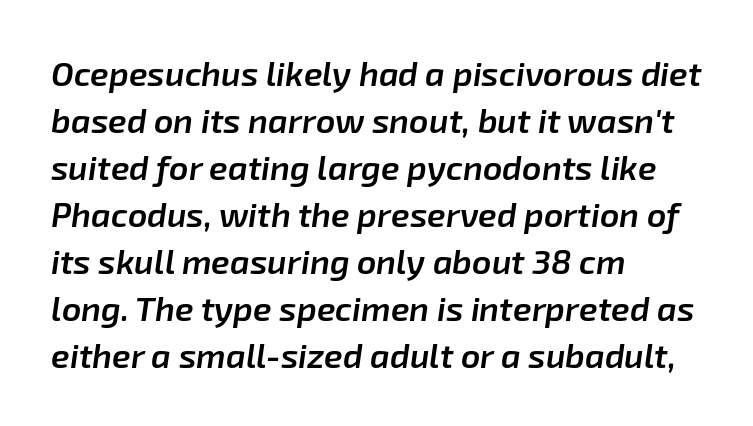
A typesetter would call this leading conventional body-copy spacing. Looking at the ascenders, they clearly lean. The rendering uses natural spacing where letterforms have individual widths. A semibold gives these letters moderate extra thickness, short of bold.
